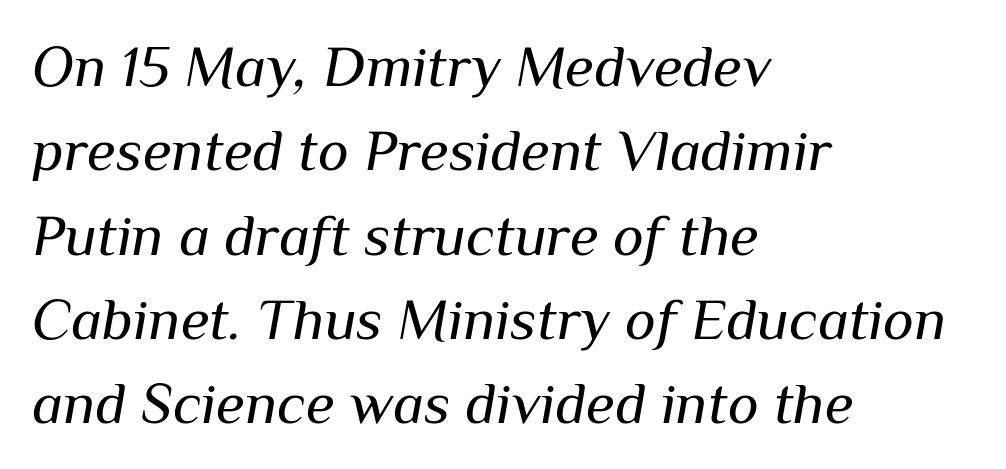
Q: Is the text bold? A: No.
Q: Is the text italic (slanted)? A: Yes, it leans right by about 10 degrees.
Q: Is the text underlined? A: No.
Q: How is the paragraph aligned? A: Left-aligned.
Q: Is the spacing between letters normal or unusually wide? A: Normal.
Q: Is the spacing between lines tight, normal or loose? A: Normal.
Q: Width (condensed, normal, or wide)? A: Normal.
Q: Stroke contrast? A: Medium.
Q: x-height? A: Medium.
Q: Monospaced? A: No.
